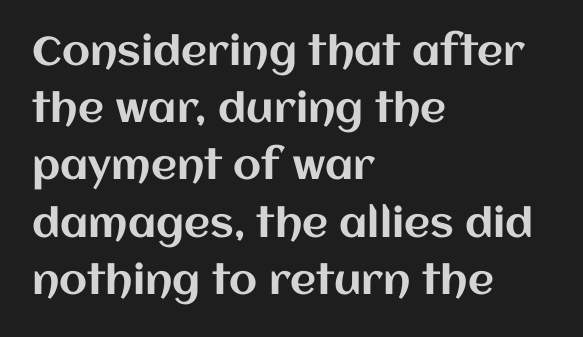
{"italic": "no", "width": "normal", "stroke_contrast": "medium", "x_height": "large", "monospaced": "no", "underline": "no", "align": "left", "line_spacing": "normal", "line_spacing_ratio": 1.43, "letter_spacing": "normal", "letter_spacing_em": 0.0, "glyph_px": 40}
